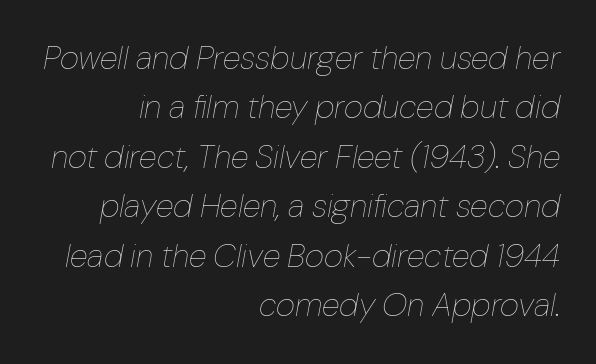
The image shows 33 px thin type, italic (leaning right); set right-aligned, normal line spacing (1.5x), normal letter spacing, not underlined; low stroke contrast and a medium x-height.
